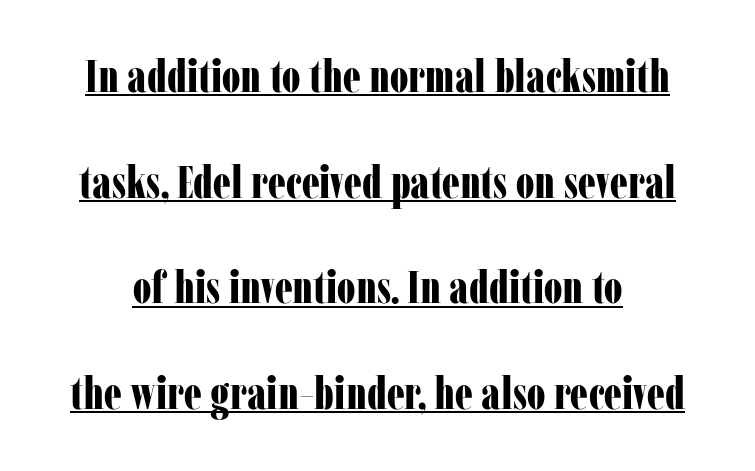
The image shows 45 px bold, condensed serif type, upright; set loose line spacing (2.35x), normal letter spacing, underlined; low stroke contrast and a medium x-height.
